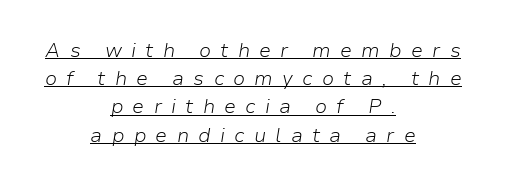
Q: Is the text bold? A: No.
Q: Is the text italic (slanted)? A: Yes, it leans right by about 9 degrees.
Q: Is the text underlined? A: Yes.
Q: How is the paragraph aligned? A: Centered.
Q: Is the spacing between letters normal or unusually wide? A: Unusually wide.
Q: Is the spacing between lines tight, normal or loose? A: Normal.
